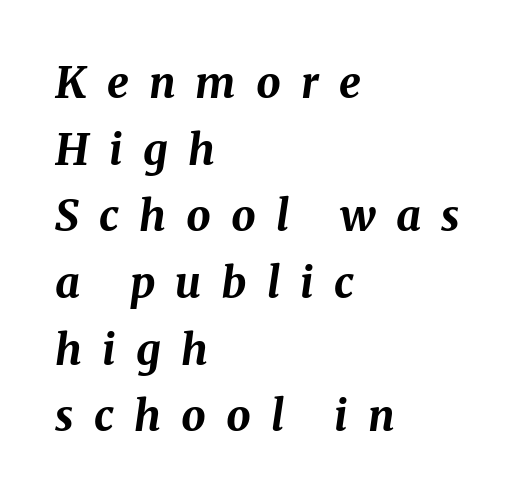
The image shows 43 px bold type, italic (leaning right); set left-aligned, normal line spacing (1.55x), unusually wide letter spacing (+0.47 em), not underlined; medium stroke contrast and a medium x-height.
